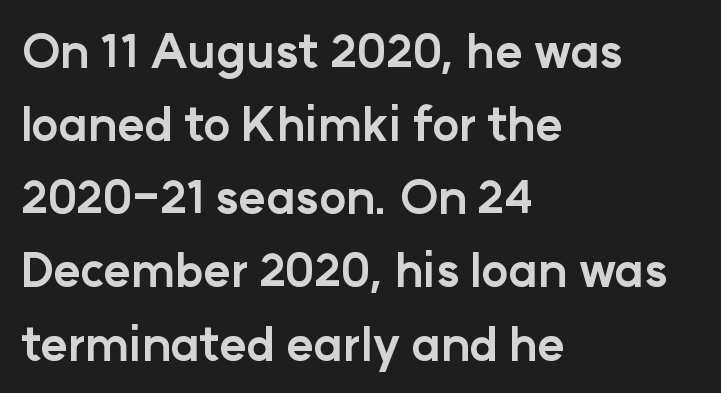
{"serif": "no", "italic": "no", "bold": "yes", "weight": "bold", "width": "normal", "stroke_contrast": "low", "x_height": "medium", "monospaced": "no", "underline": "no", "align": "left", "line_spacing": "normal", "line_spacing_ratio": 1.59, "letter_spacing": "normal", "letter_spacing_em": 0.0, "glyph_px": 46}
